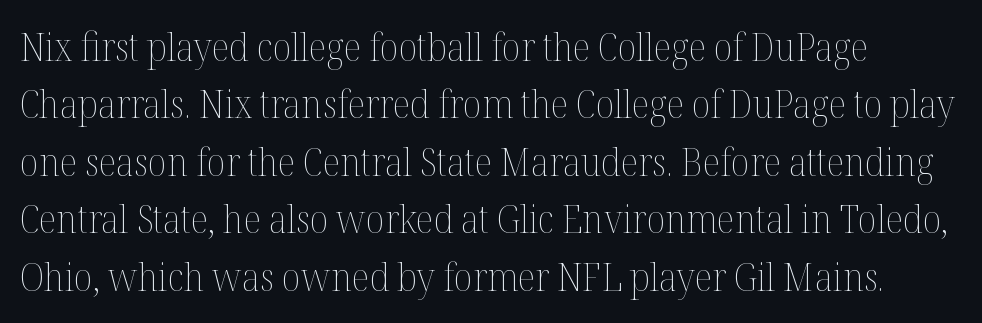
The image shows 38 px thin type, upright; set normal line spacing (1.51x), normal letter spacing, not underlined; medium stroke contrast and a medium x-height.
